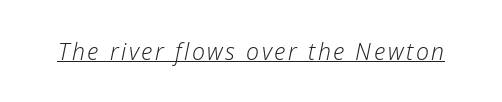
The image shows 23 px text type, italic (leaning right); set underlined.
